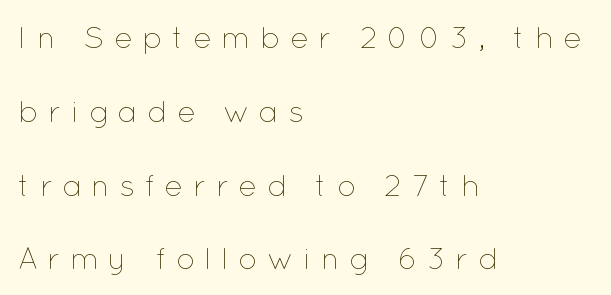
The image shows 31 px thin type, upright; set left-aligned, loose line spacing (2.38x), unusually wide letter spacing (+0.3 em), not underlined; low stroke contrast and a medium x-height.
